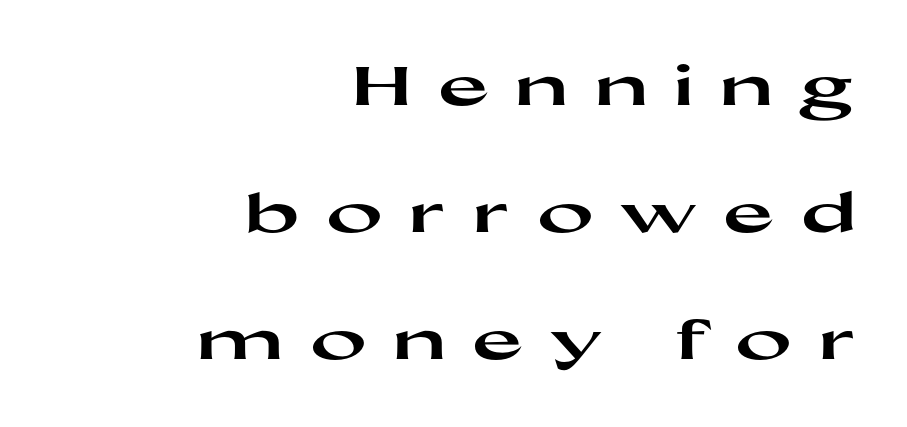
Q: Is the text bold? A: Yes.
Q: Is the text italic (slanted)? A: No, it is upright.
Q: Is the typeface a serif or a sans-serif typeface? A: Sans-serif.
Q: Is the text underlined? A: No.
Q: How is the paragraph aligned? A: Right-aligned.
Q: Is the spacing between letters normal or unusually wide? A: Unusually wide.
Q: Is the spacing between lines tight, normal or loose? A: Loose.
Q: Width (condensed, normal, or wide)? A: Wide.
Q: Stroke contrast? A: High.
Q: x-height? A: Medium.
Q: Monospaced? A: No.
